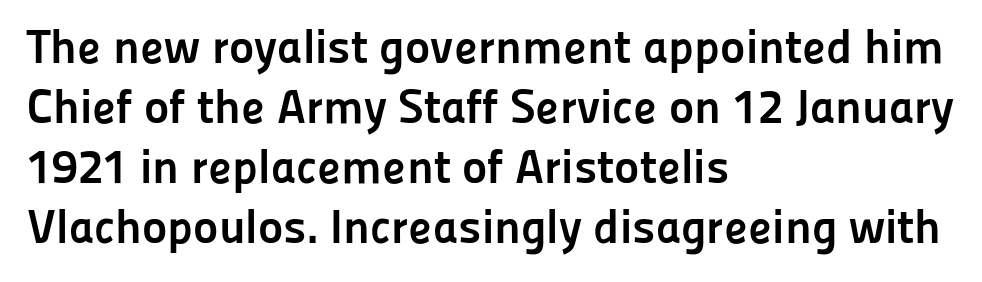
The image shows 48 px semibold sans-serif type, upright; set left-aligned, normal line spacing (1.25x), normal letter spacing, not underlined; low stroke contrast and a medium x-height.
